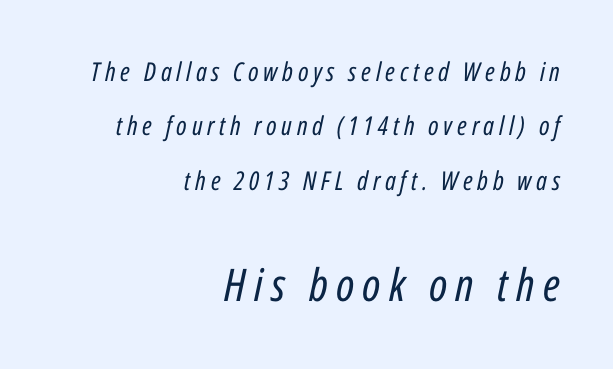
The image shows 45 px regular-weight, condensed type, italic (leaning right); set right-aligned, loose line spacing (2.09x), not underlined; the second (bottom) block is 1.73x larger; low stroke contrast and a medium x-height.
